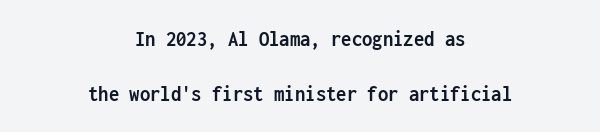
{"italic": "no", "bold": "yes", "underline": "no", "align": "center", "line_spacing": "loose", "line_spacing_ratio": 2.37, "letter_spacing": "normal", "letter_spacing_em": 0.0, "glyph_px": 23}
